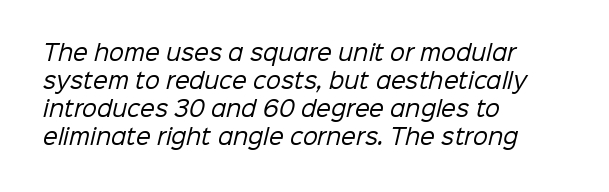
Letter spacing: default. Only glyphs here, with clear space below each row. The compositor pushed each line to the left boundary. The face looks like a standard text weight, possibly lighter. The rendering uses a moderate line-height, typical for paragraphs.
